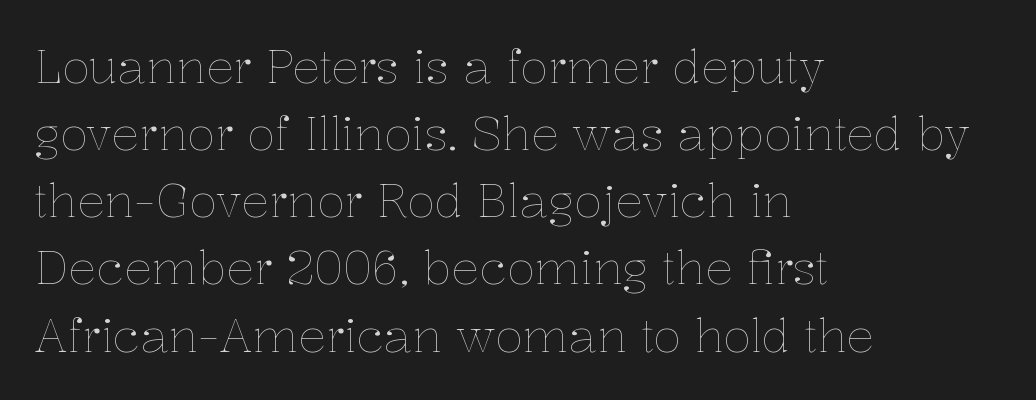
Spacing verdict: proportional, widths tailored to each character. The space between consecutive lines is moderate. The line texture is even and compact thanks to regular tracking. A bare baseline throughout the passage. Horizontally, the lines are justified to the leading edge only. The typesetting does not lean heavy: it is not bold.
